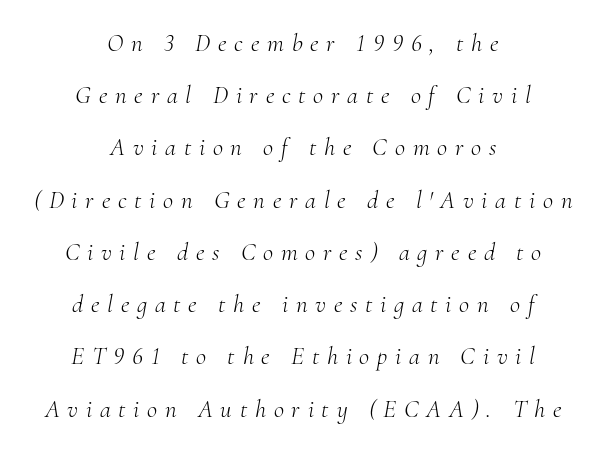
Between one letter and the next there's a generous, obvious gap. Line starts and ends both wander, symmetrically. Glance below the letters and you will spot only blank space. The strokes carry an ordinary text weight at most. Observe the lean: these are italic letterforms.
